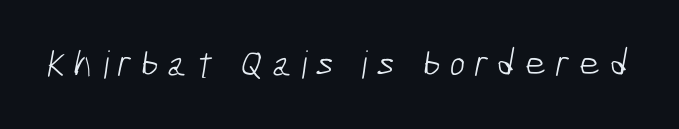
This is sans-serif lettering, the kind often seen on screens and signage. Underline: absent. You could not count columns in this text — the font is proportionally spaced. The letters are spread apart with noticeably loose tracking. Each stroke keeps to a modest, everyday thickness or less.
